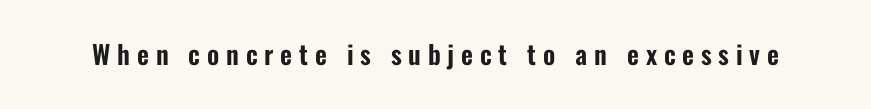
Q: Is the text italic (slanted)? A: No, it is upright.
Q: Is the text underlined? A: No.
Q: Is the spacing between letters normal or unusually wide? A: Unusually wide.
